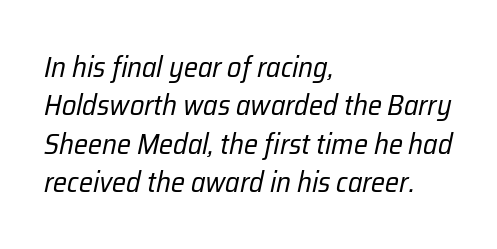
The image shows 29 px regular-weight, condensed type, italic (leaning right); set left-aligned, normal line spacing (1.32x), normal letter spacing, not underlined; low stroke contrast and a medium x-height.
